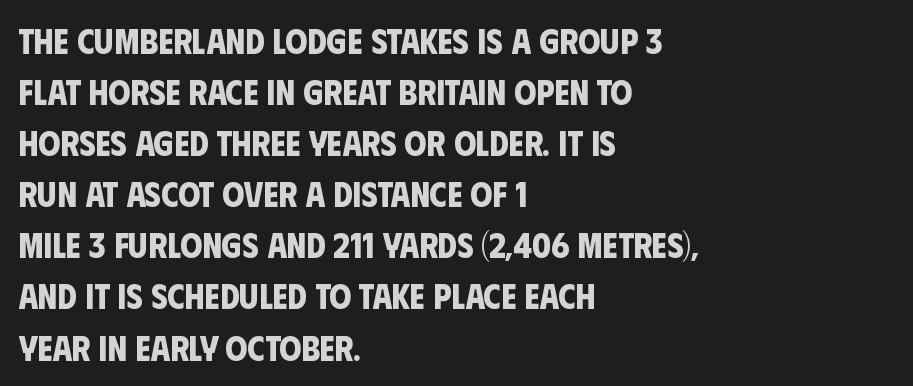
{"serif": "no", "bold": "yes", "weight": "bold", "width": "condensed", "stroke_contrast": "low", "x_height": "large", "monospaced": "no", "underline": "no", "align": "left", "line_spacing": "normal", "line_spacing_ratio": 1.46, "letter_spacing": "normal", "letter_spacing_em": 0.0, "glyph_px": 35}
